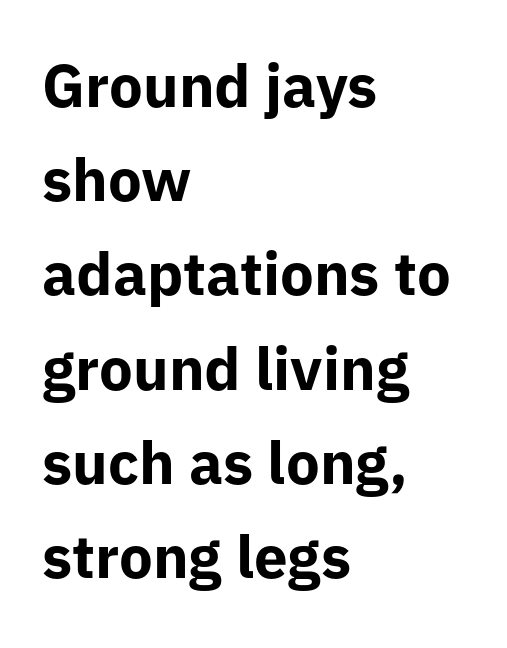
Between one letter and the next there's only the usual sliver of space. The font family rendered here belongs to the sans-serif group. A typesetter would call this proportional, since set widths differ per character. The rows are spaced the way most documents space them. The paragraph shown leans on its left margin. In terms of weight, the rendering is a true, heavy bold.
